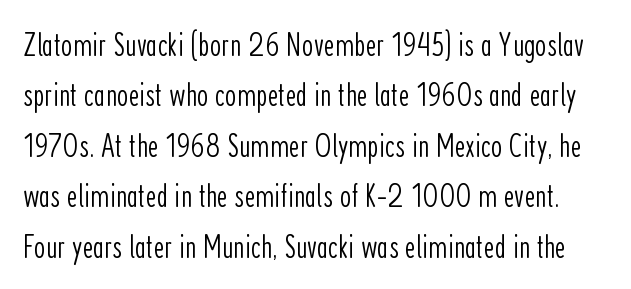
The image shows 33 px light, condensed sans-serif type, upright; set normal line spacing (1.53x), normal letter spacing, not underlined; low stroke contrast and a medium x-height.
